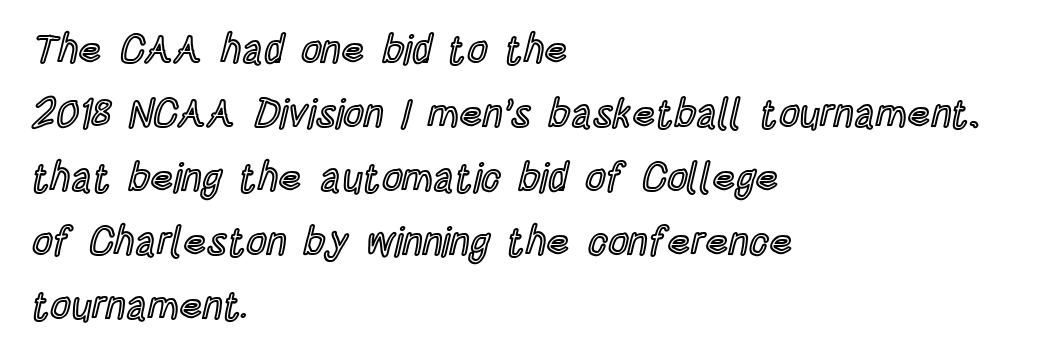
{"width": "condensed", "x_height": "large", "monospaced": "no", "underline": "no", "align": "left", "line_spacing": "normal", "line_spacing_ratio": 1.6, "letter_spacing": "normal", "letter_spacing_em": 0.0, "glyph_px": 40}
